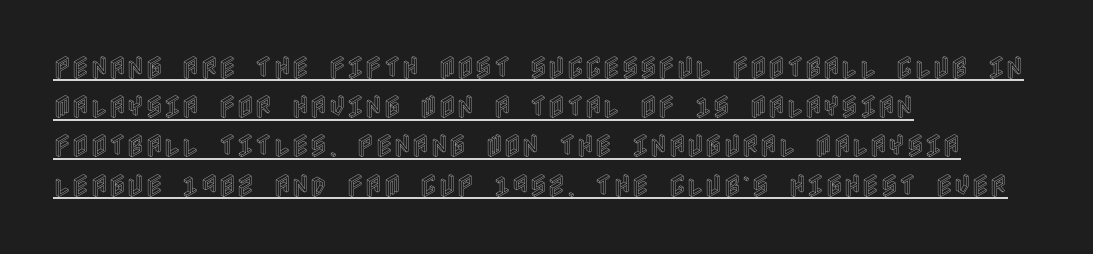
This rendering leaves character spacing at its baseline value. The specimen reads as upright at a glance. A student would call this left alignment; a typographer would say flush left, rag right. Has an underline been added? It has. The vertical gap from one line to the next is medium.
